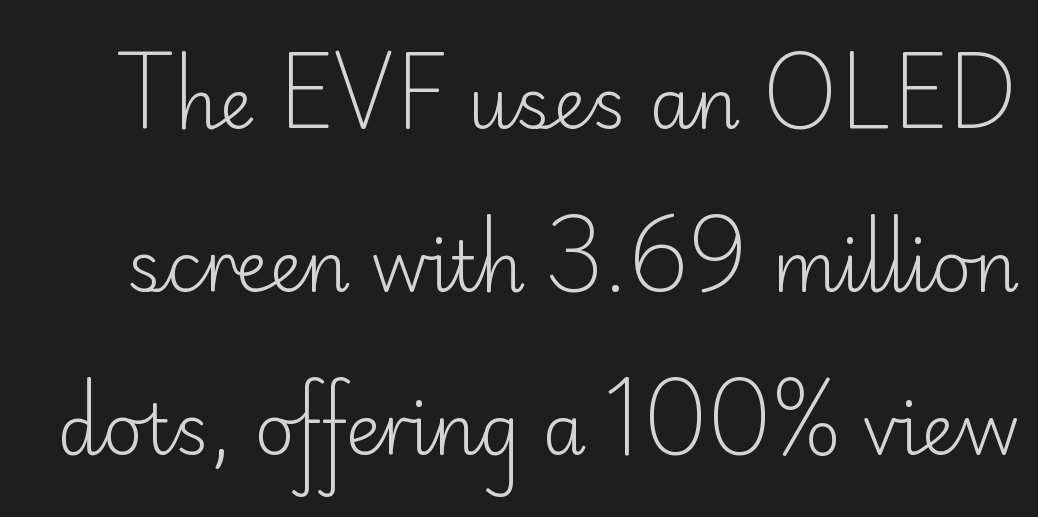
{"serif": "no", "italic": "no", "bold": "no", "weight": "light", "width": "normal", "stroke_contrast": "low", "x_height": "small", "monospaced": "no", "underline": "no", "line_spacing": "loose", "line_spacing_ratio": 2.33, "letter_spacing": "normal", "letter_spacing_em": 0.0, "glyph_px": 70}
